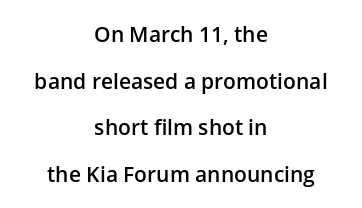
The image shows 21 px text type, upright; set centered, loose line spacing (2.22x), normal letter spacing, not underlined.
